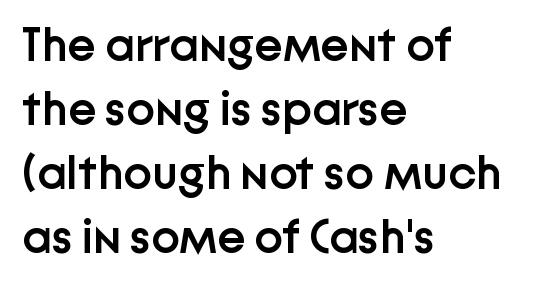
Alignment: flush left. The space beneath each line is pristine and unruled. Note the varied advance widths — an 'i' is clearly narrower than an 'm'. Students, observe: this is what conventionally led text looks like. Students, note that the glyphs here touch the page at normal intervals.
